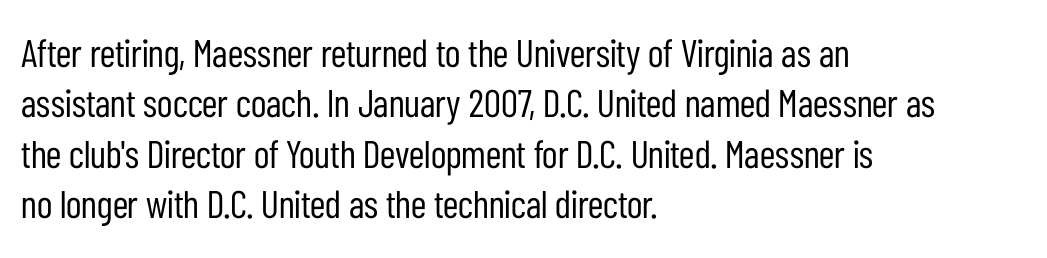
You can tell it's not italic because the verticals are truly vertical. The paragraph has a hard left edge and a soft right edge. Spacing verdict: proportional, widths tailored to each character. A clean baseline with only descenders dipping below it. Summary of vertical rhythm: regular, with standard interline spacing.
